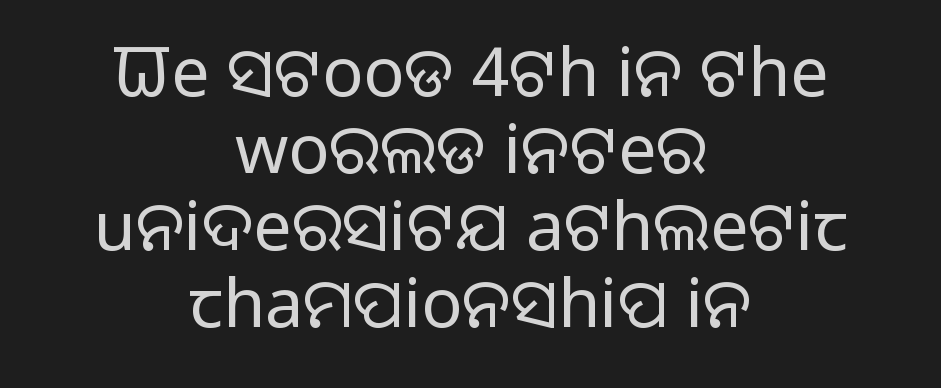
The image shows 68 px regular-weight sans-serif type, upright; set centered, tight line spacing (1.13x), normal letter spacing, not underlined; low stroke contrast and a large x-height.
